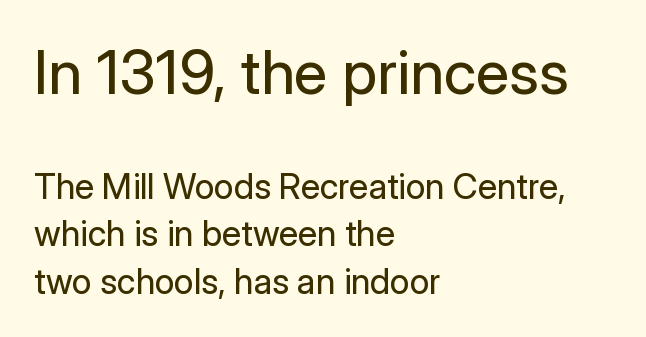
Each new line begins a customary step beneath the previous one. Top chunk: large. Bottom chunk: small. Think of a printed novel: that variable character pitch is what you see here. A light-to-regular cut is what we see here. Which margin do the lines hug? The left one — the right edge is uneven.
